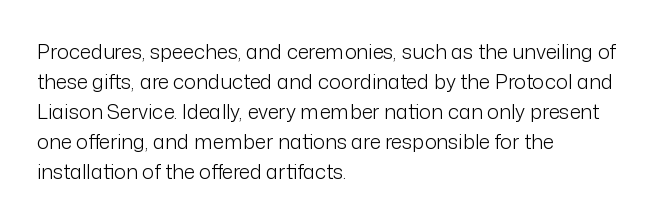
{"italic": "no", "bold": "no", "underline": "no", "align": "left", "line_spacing": "normal", "line_spacing_ratio": 1.5, "letter_spacing": "normal", "letter_spacing_em": 0.0, "glyph_px": 20}
